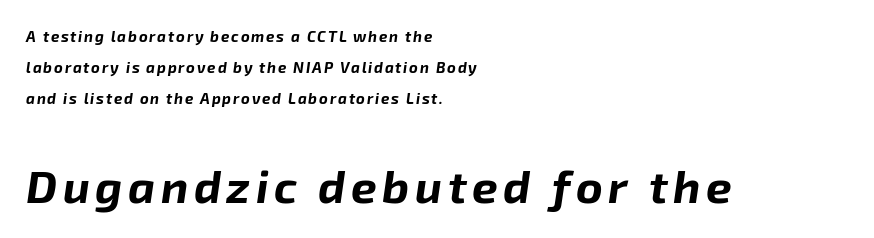
{"italic": "yes", "lean": "right", "slant_degrees": 8, "bold": "yes", "weight": "bold", "width": "normal", "stroke_contrast": "low", "x_height": "medium", "monospaced": "no", "underline": "no", "align": "left", "line_spacing": "loose", "line_spacing_ratio": 2.07, "larger_block": "second", "size_ratio": 3.07, "glyph_px": 46}
